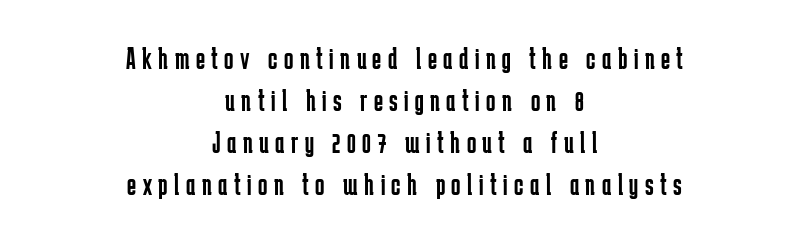
{"serif": "no", "italic": "no", "bold": "no", "weight": "regular", "width": "condensed", "stroke_contrast": "low", "x_height": "medium", "monospaced": "no", "underline": "no", "align": "center", "line_spacing": "normal", "line_spacing_ratio": 1.35, "letter_spacing": "wide", "letter_spacing_em": 0.21, "glyph_px": 31}
